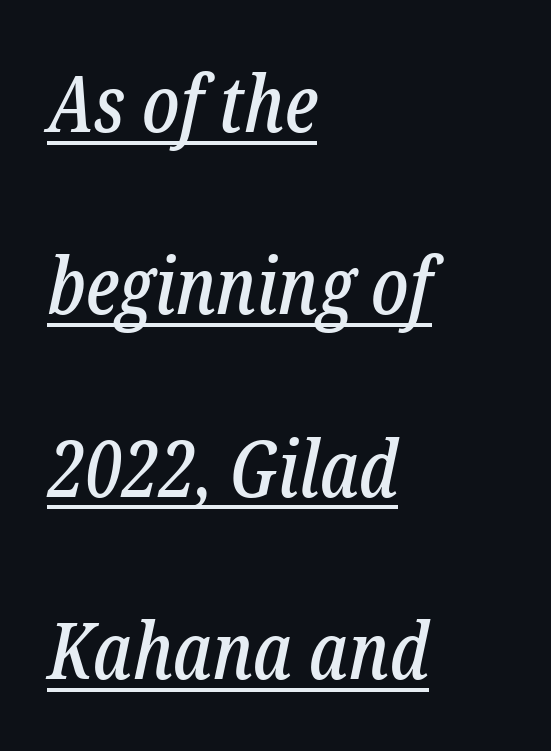
The image shows 79 px condensed serif type, italic (leaning right); set left-aligned, loose line spacing (2.31x), normal letter spacing, underlined; low stroke contrast and a medium x-height.
